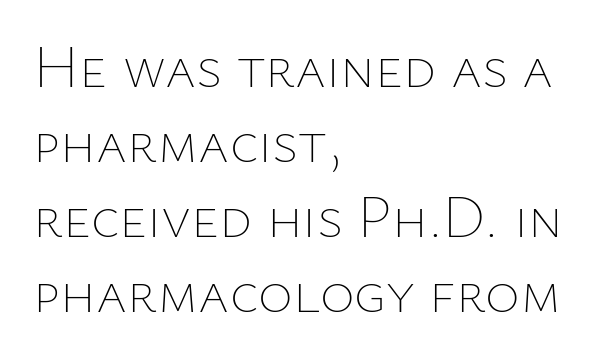
The image shows 59 px thin type, upright; set left-aligned, normal line spacing (1.27x), normal letter spacing, not underlined; low stroke contrast and a medium x-height.
